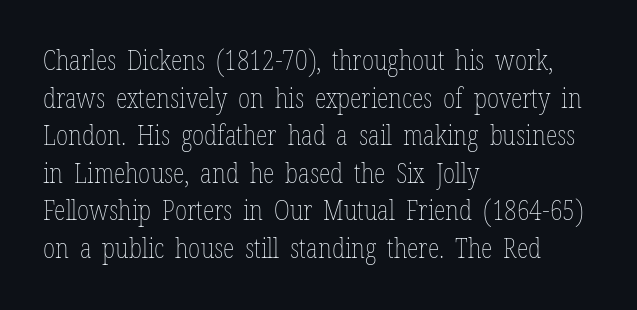
Q: Is the text bold? A: No.
Q: Is the text italic (slanted)? A: No, it is upright.
Q: Is the text underlined? A: No.
Q: How is the paragraph aligned? A: Left-aligned.
Q: Is the spacing between letters normal or unusually wide? A: Normal.
Q: Is the spacing between lines tight, normal or loose? A: Normal.
